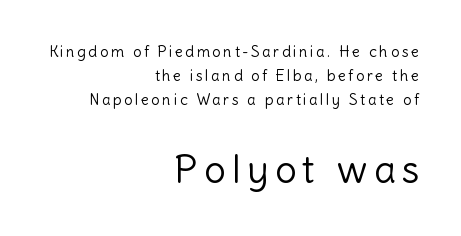
The image shows 38 px light sans-serif type, upright; set right-aligned, normal line spacing (1.61x), not underlined; the second (bottom) block is 2.53x larger; a medium x-height.
